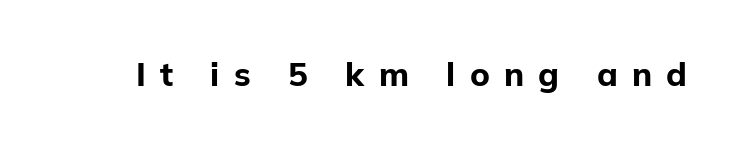
{"serif": "no", "italic": "no", "bold": "yes", "weight": "bold", "width": "normal", "stroke_contrast": "low", "x_height": "medium", "monospaced": "no", "underline": "no", "letter_spacing": "wide", "letter_spacing_em": 0.43, "glyph_px": 33}
